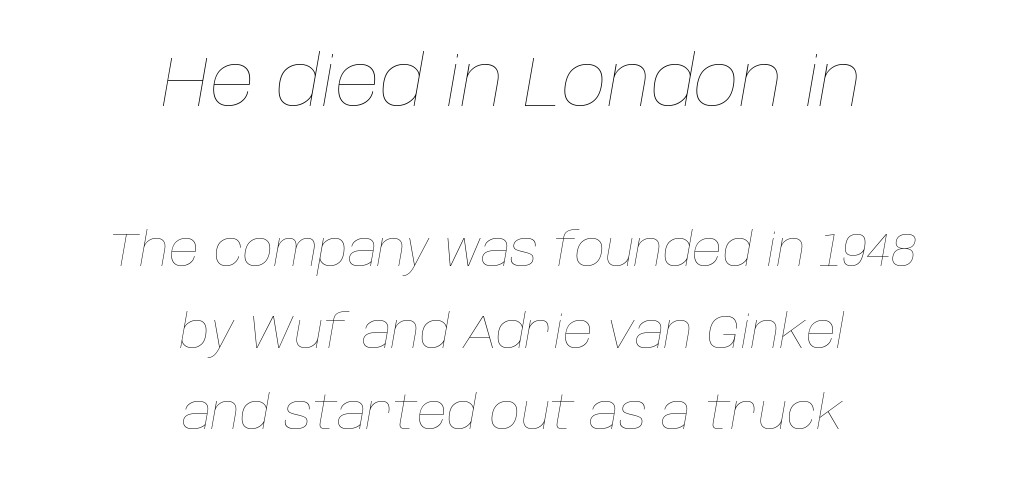
Here the glyphs are tracked normally, forming tight word shapes. The face used here appears at its bigger size in the upper chunk. Teacher's note: observe the equal gaps on both sides — that is centered alignment. Varying glyph widths throughout — classic text-font behaviour. Caption: face not bold, strokes unweighted.
